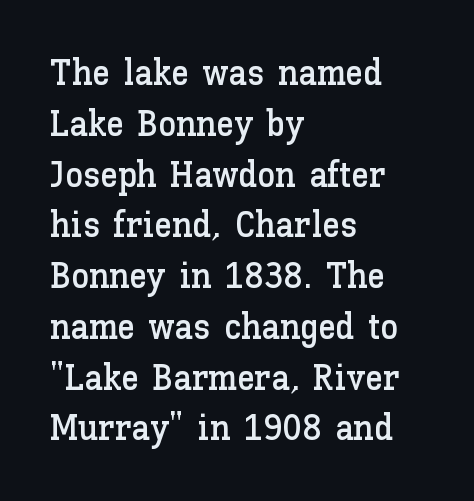
Does the lettering tilt? It doesn't — this is upright. Each word holds together tightly as a unit, with standard inter-letter gaps. Looks like regular typesetting: each glyph gets only the width it needs. Descenders hang freely into open space. Whoever set this chose a conventional vertical rhythm.
